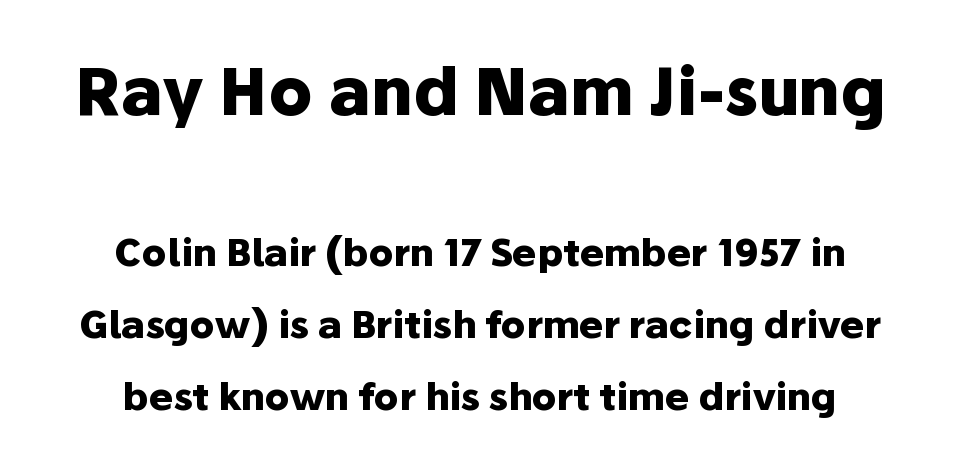
{"serif": "no", "italic": "no", "bold": "yes", "weight": "heavy", "width": "normal", "stroke_contrast": "low", "x_height": "medium", "monospaced": "no", "underline": "no", "line_spacing": "loose", "line_spacing_ratio": 1.95, "letter_spacing": "normal", "letter_spacing_em": 0.0, "larger_block": "first", "size_ratio": 1.76, "glyph_px": 65}
